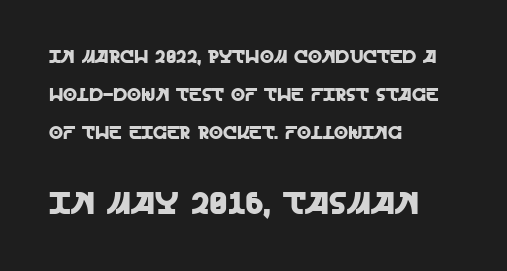
Q: Is the text italic (slanted)? A: No, it is upright.
Q: Is the typeface a serif or a sans-serif typeface? A: Sans-serif.
Q: Is the text underlined? A: No.
Q: How is the paragraph aligned? A: Left-aligned.
Q: Is the spacing between letters normal or unusually wide? A: Normal.
Q: Is the spacing between lines tight, normal or loose? A: Loose.
Q: Which block of text is set in a larger size, the first (top) or the second (bottom)? A: The second (bottom) one.
Q: Width (condensed, normal, or wide)? A: Normal.
Q: x-height? A: Large.
Q: Monospaced? A: No.
